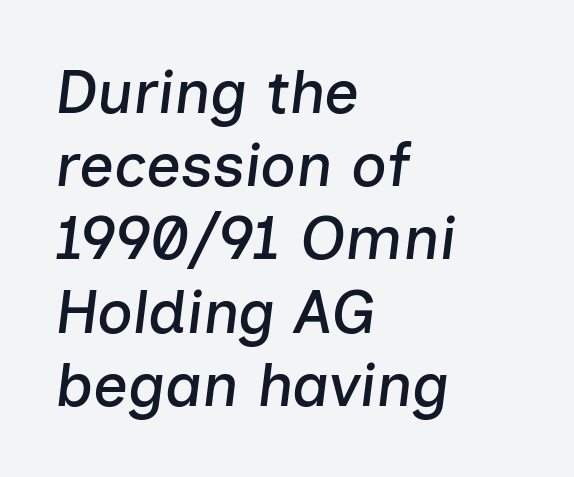
{"italic": "yes", "lean": "right", "slant_degrees": 7, "width": "normal", "stroke_contrast": "low", "x_height": "medium", "monospaced": "no", "underline": "no", "align": "left", "line_spacing_ratio": 1.2, "letter_spacing": "normal", "letter_spacing_em": 0.0, "glyph_px": 61}
